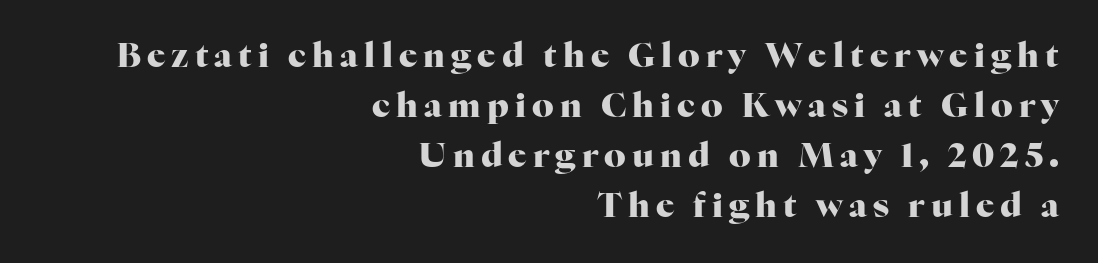
The image shows 34 px heavy serif type, upright; set right-aligned, normal line spacing (1.47x), not underlined; high stroke contrast and a medium x-height.
